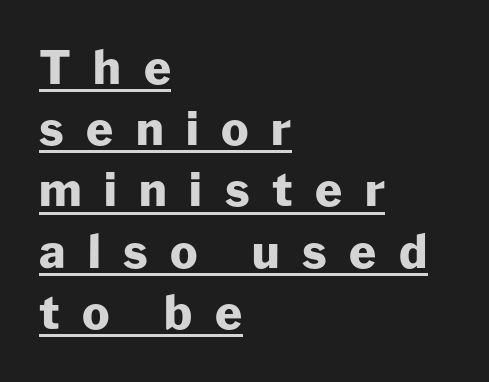
The typesetting leans heavy: a genuine bold. The letters stand upright; this is a roman face. These lines sit exactly where default settings would place them. Character widths vary here, with narrow letters taking less room than wide ones. Characters follow at a spacing far wider than the type designer built in. The letters carry no serifs — their stems end cleanly without finishing strokes.
